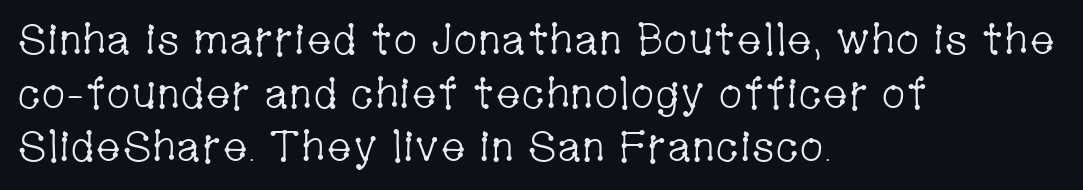
The image shows 43 px light, condensed serif type, upright; set left-aligned, normal line spacing (1.25x), normal letter spacing, not underlined; low stroke contrast and a medium x-height.
